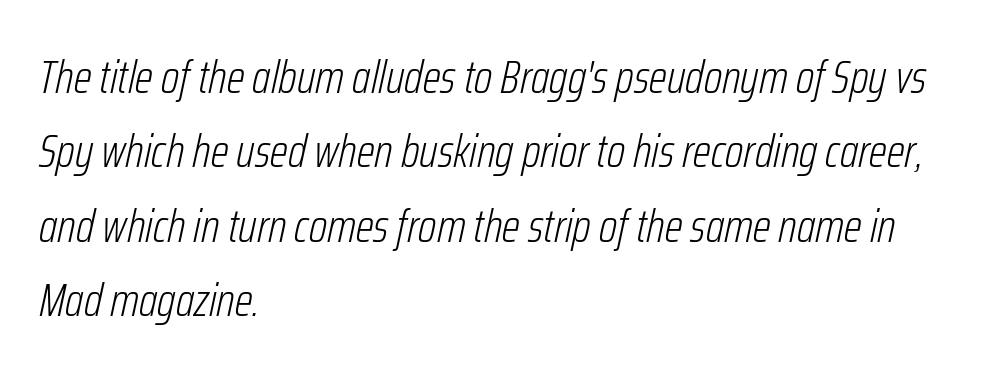
The image shows 47 px light, condensed type, italic (leaning right); set left-aligned, normal line spacing (1.58x), normal letter spacing, not underlined; low stroke contrast and a medium x-height.
